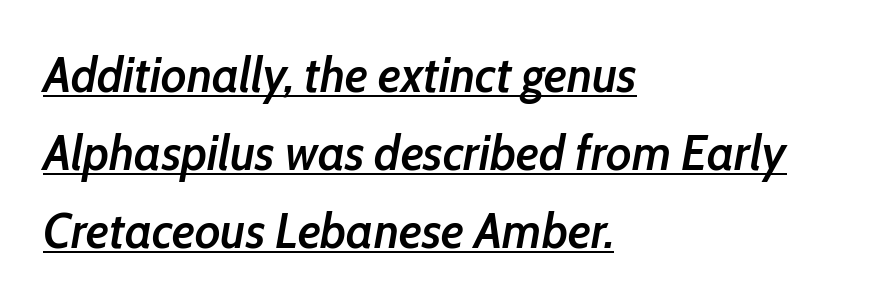
{"italic": "yes", "lean": "right", "slant_degrees": 10, "bold": "semi", "weight": "semibold", "width": "condensed", "stroke_contrast": "low", "x_height": "medium", "monospaced": "no", "underline": "yes", "align": "left", "line_spacing": "normal", "line_spacing_ratio": 1.56, "letter_spacing": "normal", "letter_spacing_em": 0.0, "glyph_px": 50}
